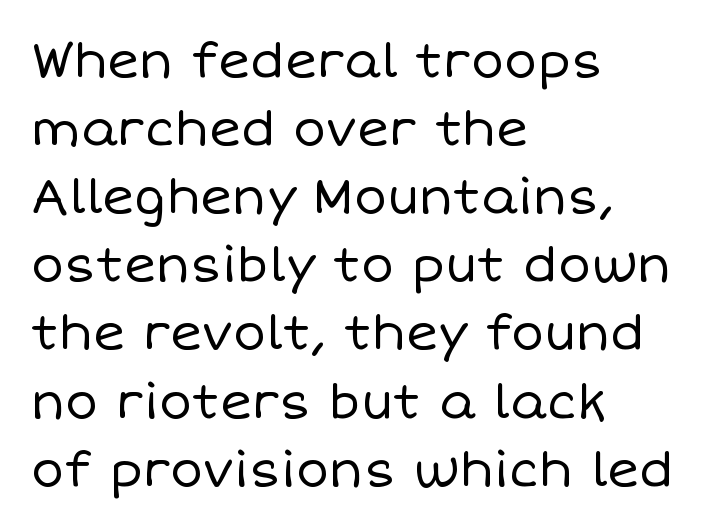
{"italic": "no", "bold": "no", "weight": "regular", "width": "normal", "stroke_contrast": "low", "x_height": "large", "monospaced": "no", "underline": "no", "align": "left", "line_spacing": "normal", "line_spacing_ratio": 1.39, "letter_spacing": "normal", "letter_spacing_em": 0.0, "glyph_px": 49}
